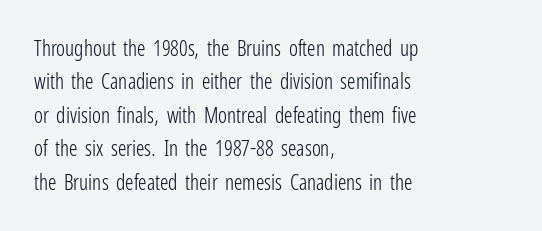
The image shows 21 px text type, upright; set left-aligned, normal line spacing (1.59x), normal letter spacing, not underlined.
